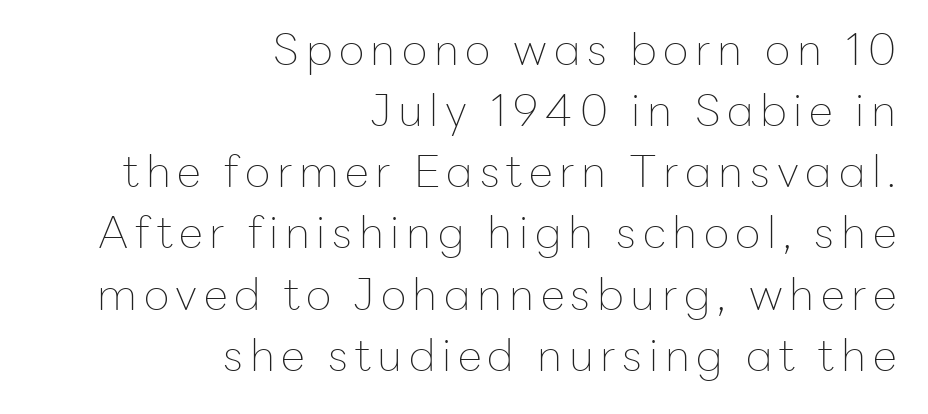
Here the designer chose a conventional face with non-uniform glyph widths. The lines in this sample share a right terminus and differ only in where they begin. The rendering uses a moderate line-height, typical for paragraphs. Posture: upright roman. These lines are composed in type without serifs. Words float on clear page, feet unadorned.
